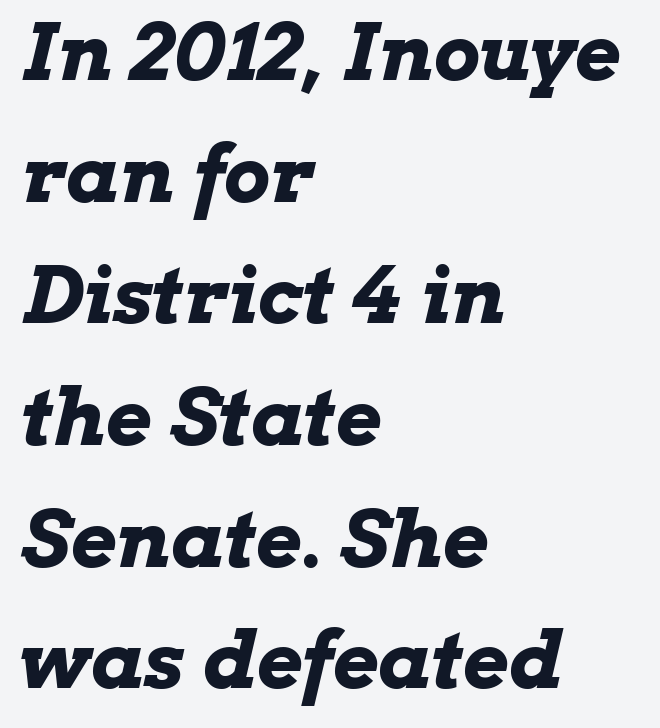
Q: Is the text bold? A: Yes.
Q: Is the text italic (slanted)? A: Yes, it leans right by about 13 degrees.
Q: Is the text underlined? A: No.
Q: How is the paragraph aligned? A: Left-aligned.
Q: Is the spacing between letters normal or unusually wide? A: Normal.
Q: Is the spacing between lines tight, normal or loose? A: Normal.
Q: Width (condensed, normal, or wide)? A: Wide.
Q: Stroke contrast? A: Low.
Q: x-height? A: Medium.
Q: Monospaced? A: No.
